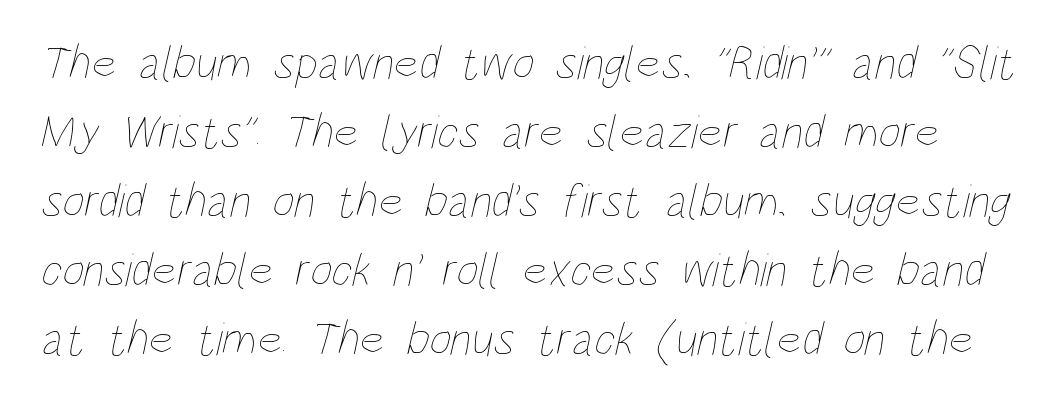
Students, observe: this is what conventionally led text looks like. The baseline area is clear. Varying glyph widths throughout — classic text-font behaviour. Caption: face not bold, strokes unweighted.
